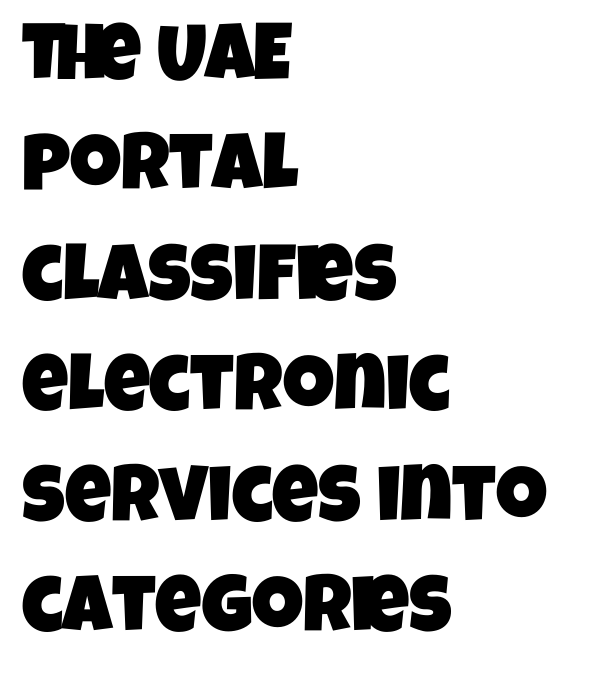
{"serif": "no", "width": "condensed", "stroke_contrast": "low", "x_height": "large", "monospaced": "no", "underline": "no", "align": "left", "line_spacing": "normal", "line_spacing_ratio": 1.38, "letter_spacing": "normal", "letter_spacing_em": 0.0, "glyph_px": 80}
